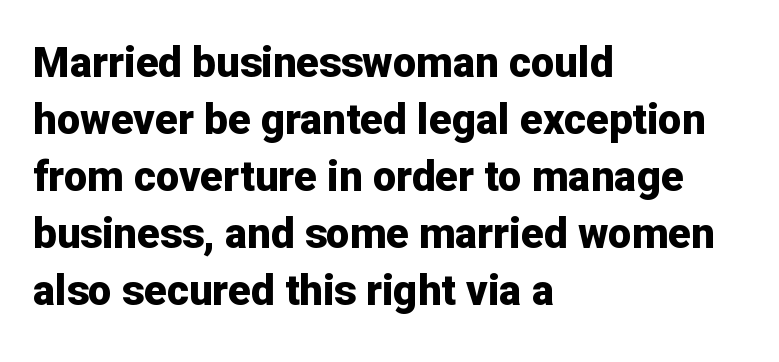
{"serif": "no", "italic": "no", "bold": "yes", "weight": "bold", "width": "normal", "stroke_contrast": "low", "x_height": "medium", "monospaced": "no", "underline": "no", "align": "left", "line_spacing": "normal", "line_spacing_ratio": 1.36, "letter_spacing": "normal", "letter_spacing_em": 0.0, "glyph_px": 42}
